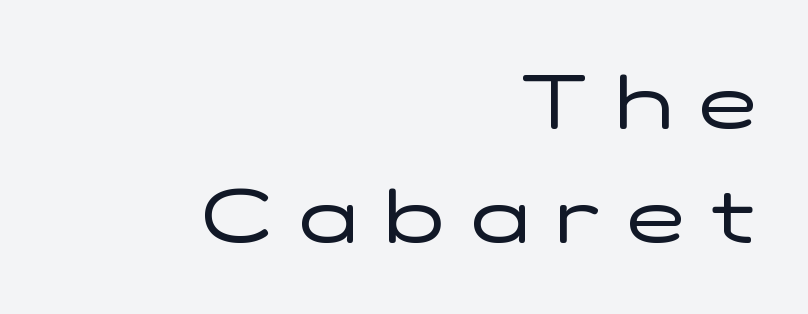
A bare baseline throughout the passage. Weight: regular or lighter. You could only call the tracking loose — the letters float apart. The face used here is proportionally spaced, like ordinary book or web type. The passage is arranged like a letterhead date or caption credit — flush right.
